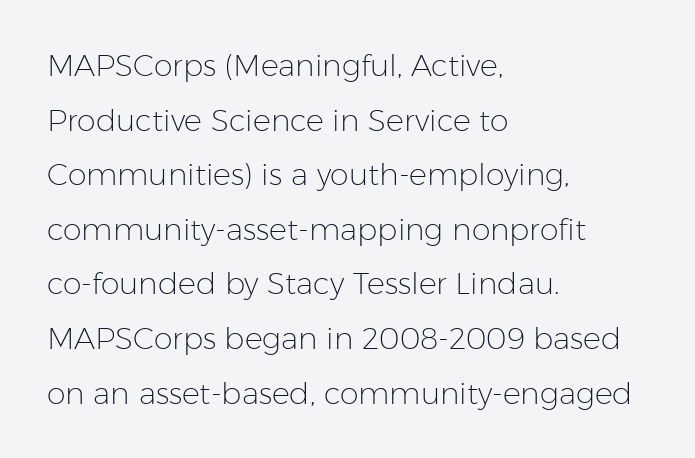
Think standard paragraph weight, or any step lighter than that. Line beginnings align vertically; line endings do not. No extra tracking has been applied to these lines. Do the characters align in a grid? No, the font is proportional.
